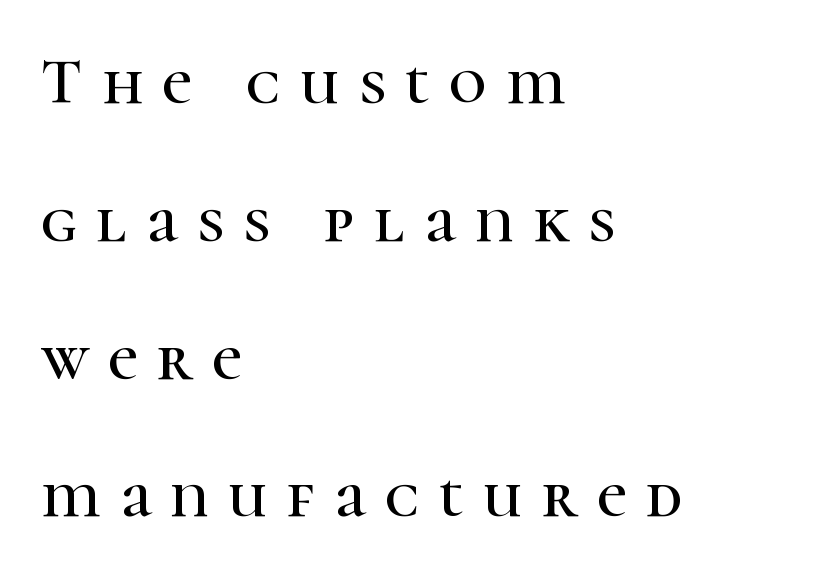
The image shows 65 px serif type, upright; set left-aligned, loose line spacing (2.12x), unusually wide letter spacing (+0.3 em), not underlined; high stroke contrast and a medium x-height.
